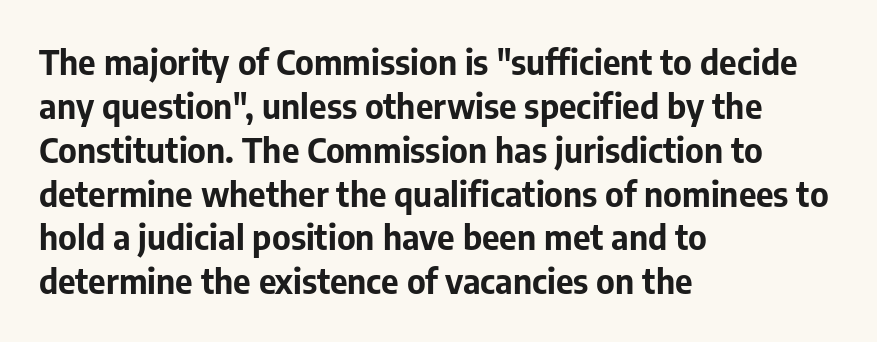
{"serif": "no", "italic": "no", "bold": "yes", "weight": "bold", "width": "normal", "stroke_contrast": "low", "x_height": "medium", "monospaced": "no", "underline": "no", "align": "left", "line_spacing": "normal", "line_spacing_ratio": 1.29, "letter_spacing": "normal", "letter_spacing_em": 0.0, "glyph_px": 34}
